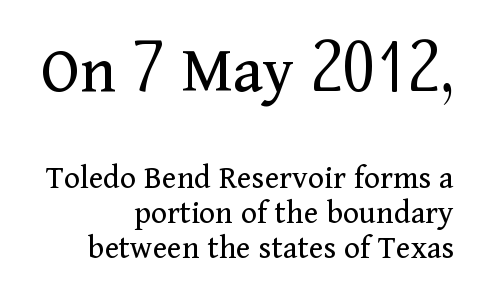
Q: Is the text bold? A: No.
Q: Is the text italic (slanted)? A: No, it is upright.
Q: Is the typeface a serif or a sans-serif typeface? A: Serif.
Q: Is the text underlined? A: No.
Q: How is the paragraph aligned? A: Right-aligned.
Q: Is the spacing between letters normal or unusually wide? A: Normal.
Q: Is the spacing between lines tight, normal or loose? A: Tight.
Q: Which block of text is set in a larger size, the first (top) or the second (bottom)? A: The first (top) one.
Q: Width (condensed, normal, or wide)? A: Normal.
Q: Stroke contrast? A: Medium.
Q: x-height? A: Medium.
Q: Monospaced? A: No.
